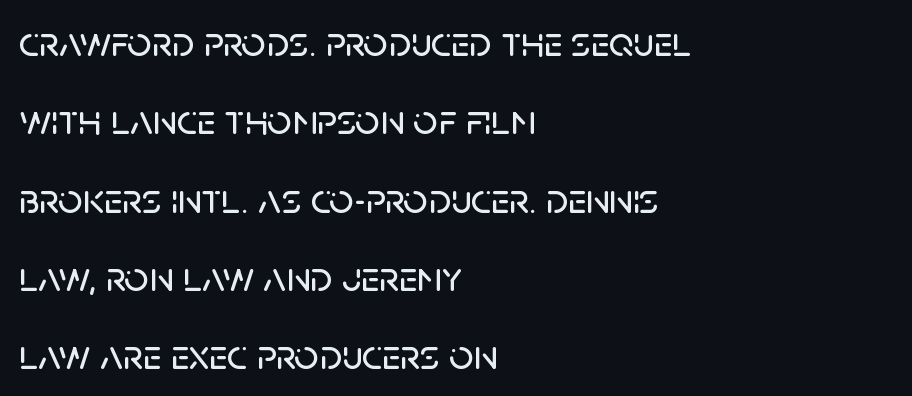
{"serif": "no", "italic": "no", "width": "normal", "stroke_contrast": "low", "x_height": "large", "monospaced": "no", "underline": "no", "align": "left", "line_spacing_ratio": 1.82, "letter_spacing": "normal", "letter_spacing_em": 0.0, "glyph_px": 43}
